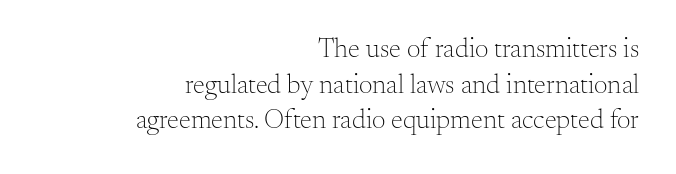
The image shows 27 px text type, upright; set right-aligned, normal line spacing (1.32x), normal letter spacing, not underlined.
